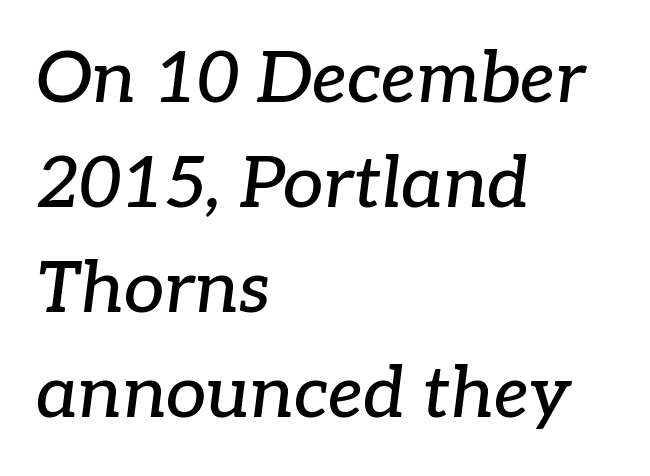
Q: Is the text italic (slanted)? A: Yes, it leans right by about 7 degrees.
Q: Is the typeface a serif or a sans-serif typeface? A: Serif.
Q: Is the text underlined? A: No.
Q: How is the paragraph aligned? A: Left-aligned.
Q: Is the spacing between letters normal or unusually wide? A: Normal.
Q: Is the spacing between lines tight, normal or loose? A: Normal.
Q: Width (condensed, normal, or wide)? A: Normal.
Q: Stroke contrast? A: Low.
Q: x-height? A: Medium.
Q: Monospaced? A: No.
